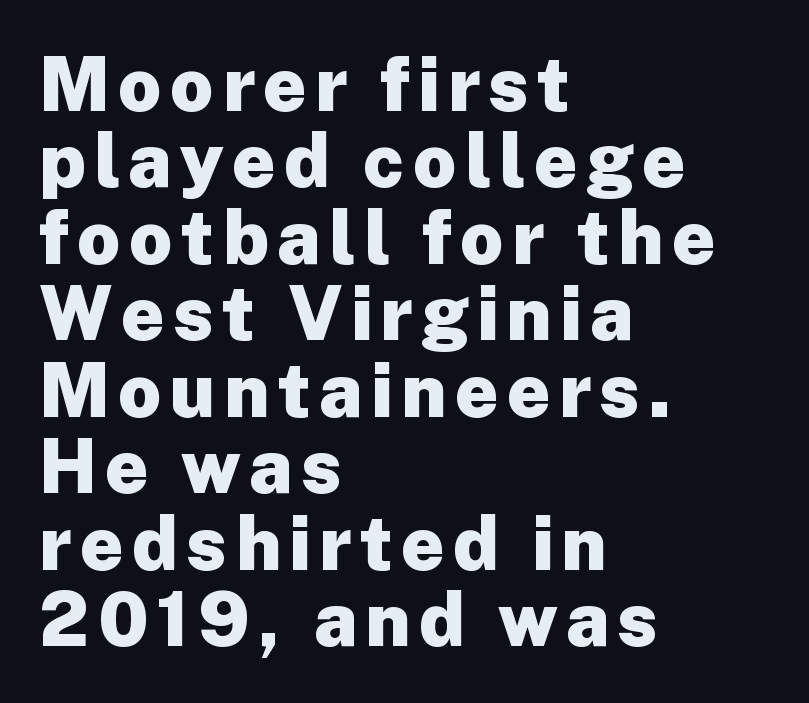
Q: Is the text bold? A: Yes.
Q: Is the text italic (slanted)? A: No, it is upright.
Q: Is the typeface a serif or a sans-serif typeface? A: Sans-serif.
Q: Is the text underlined? A: No.
Q: How is the paragraph aligned? A: Left-aligned.
Q: Is the spacing between lines tight, normal or loose? A: Tight.
Q: Width (condensed, normal, or wide)? A: Normal.
Q: Stroke contrast? A: Low.
Q: x-height? A: Medium.
Q: Monospaced? A: No.
